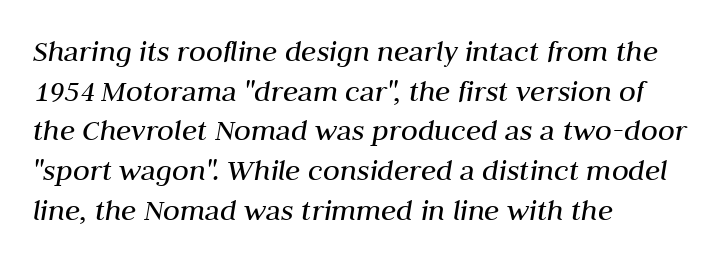
Looks like regular typesetting: each glyph gets only the width it needs. Descenders hang freely into open space. The line-height multiplier appears to be the usual default. Layout note: lines flush left. Emphasis-style slanted type is in use.
